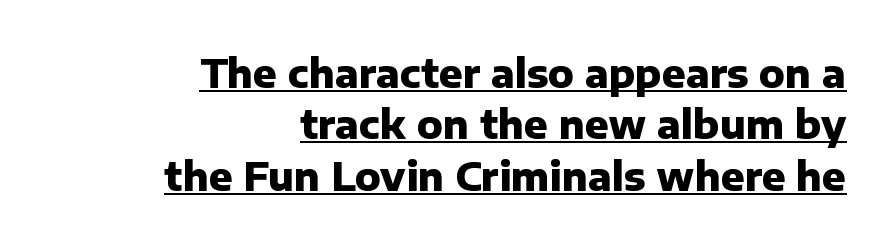
Q: Is the text bold? A: Yes.
Q: Is the text italic (slanted)? A: No, it is upright.
Q: Is the typeface a serif or a sans-serif typeface? A: Sans-serif.
Q: Is the text underlined? A: Yes.
Q: How is the paragraph aligned? A: Right-aligned.
Q: Is the spacing between letters normal or unusually wide? A: Normal.
Q: Is the spacing between lines tight, normal or loose? A: Normal.
Q: Width (condensed, normal, or wide)? A: Normal.
Q: Stroke contrast? A: Low.
Q: x-height? A: Medium.
Q: Monospaced? A: No.
